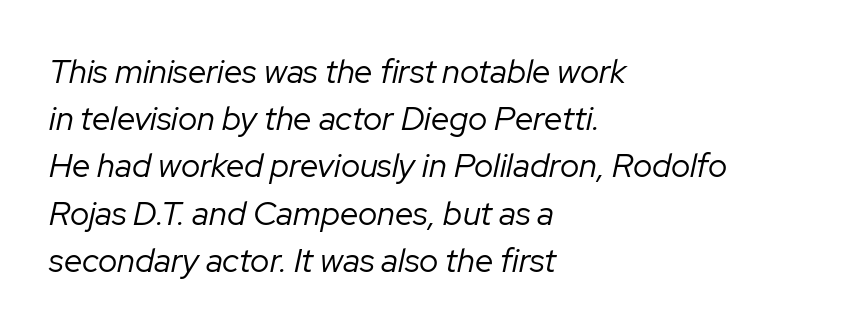
{"italic": "yes", "lean": "right", "slant_degrees": 12, "bold": "no", "weight": "regular", "width": "normal", "stroke_contrast": "low", "x_height": "medium", "monospaced": "no", "underline": "no", "align": "left", "line_spacing": "normal", "line_spacing_ratio": 1.43, "letter_spacing": "normal", "letter_spacing_em": 0.0, "glyph_px": 33}
